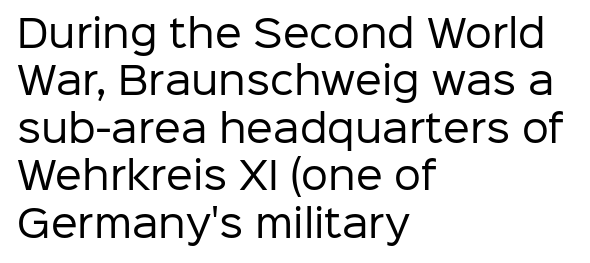
Q: Is the text bold? A: No.
Q: Is the text italic (slanted)? A: No, it is upright.
Q: Is the typeface a serif or a sans-serif typeface? A: Sans-serif.
Q: Is the text underlined? A: No.
Q: How is the paragraph aligned? A: Left-aligned.
Q: Is the spacing between letters normal or unusually wide? A: Normal.
Q: Is the spacing between lines tight, normal or loose? A: Normal.
Q: Width (condensed, normal, or wide)? A: Normal.
Q: Stroke contrast? A: Low.
Q: x-height? A: Medium.
Q: Monospaced? A: No.
